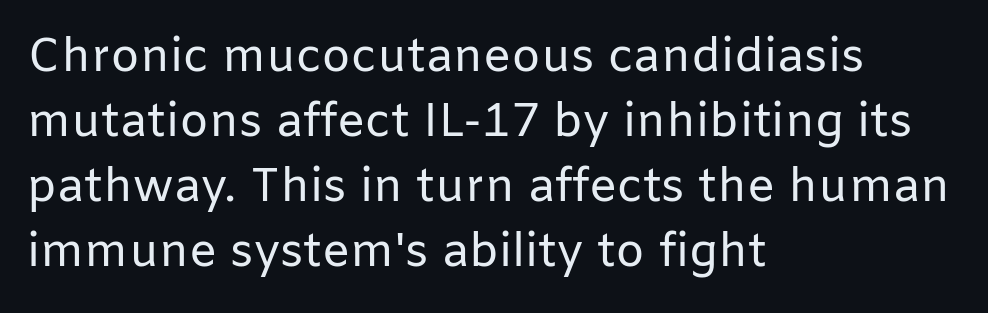
{"serif": "no", "italic": "no", "bold": "no", "weight": "regular", "width": "normal", "stroke_contrast": "low", "x_height": "medium", "monospaced": "no", "underline": "no", "align": "left", "line_spacing": "normal", "line_spacing_ratio": 1.38, "letter_spacing": "normal", "letter_spacing_em": 0.0, "glyph_px": 47}
